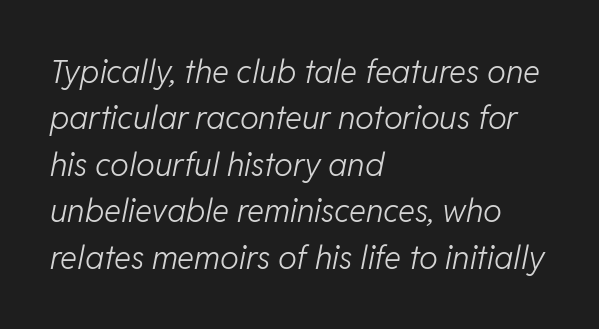
The image shows 32 px light type, italic (leaning right); set left-aligned, normal line spacing (1.45x), normal letter spacing, not underlined; low stroke contrast and a medium x-height.
